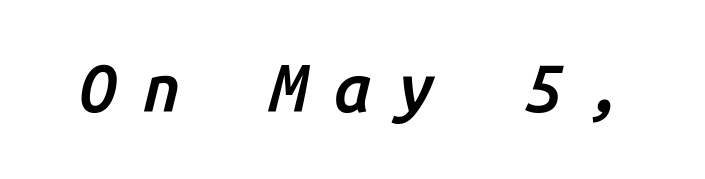
Unmarked baselines from the first word to the last. Yep, that's italic — everything's leaning. These lines are rendered in a fixed-pitch font. Compared with typical body copy, the letter spacing here is much looser.
